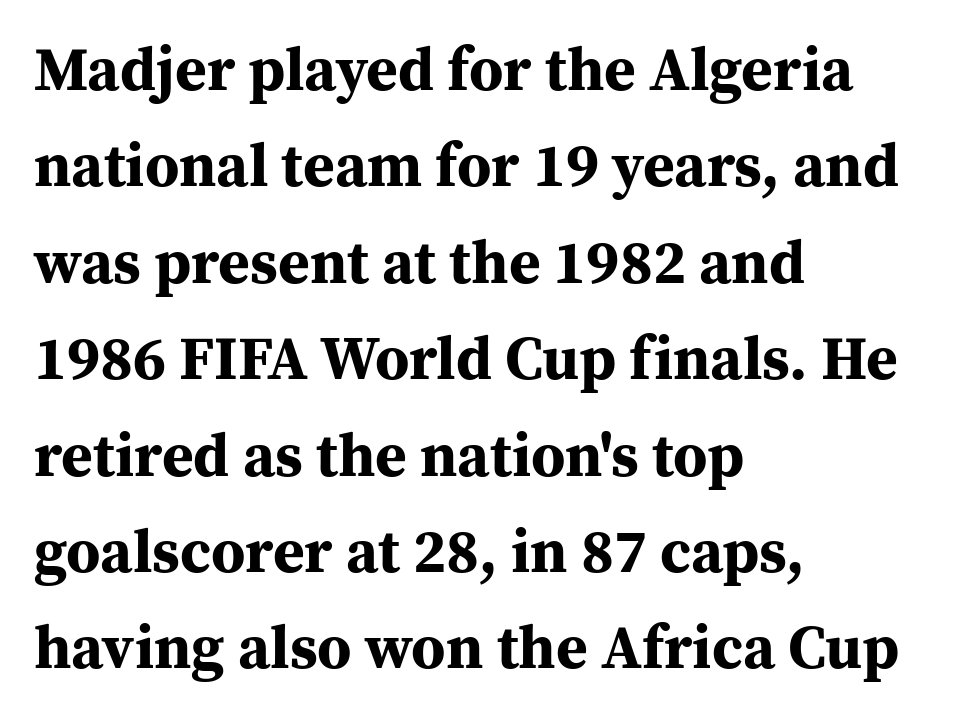
Type without underlining. The font's upright variant was chosen for this text. Does the weight exceed regular? Yes, all the way to bold. Varying glyph widths throughout — classic text-font behaviour. Notice how the passage keeps a crisp vertical edge on the left only.
